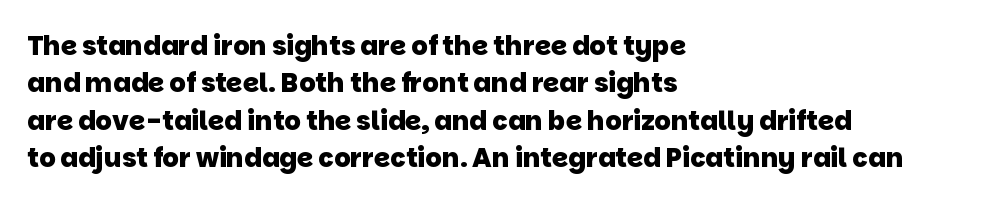
{"bold": "yes", "underline": "no", "align": "left", "line_spacing": "normal", "line_spacing_ratio": 1.44, "letter_spacing": "normal", "letter_spacing_em": 0.0, "glyph_px": 26}
